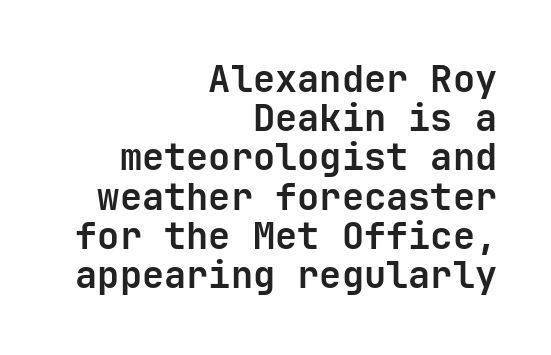
The image shows 37 px bold sans-serif type, upright, monospaced; set right-aligned, tight line spacing (1.06x), normal letter spacing, not underlined; low stroke contrast and a medium x-height.
